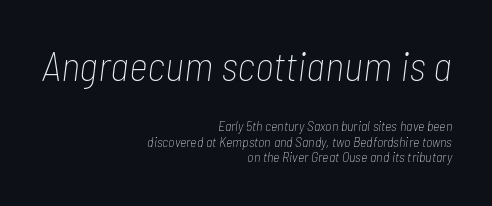
Q: Is the text bold? A: No.
Q: Is the text italic (slanted)? A: Yes, it leans right by about 7 degrees.
Q: Is the text underlined? A: No.
Q: How is the paragraph aligned? A: Right-aligned.
Q: Is the spacing between letters normal or unusually wide? A: Normal.
Q: Is the spacing between lines tight, normal or loose? A: Tight.
Q: Which block of text is set in a larger size, the first (top) or the second (bottom)? A: The first (top) one.
Q: Width (condensed, normal, or wide)? A: Condensed.
Q: Stroke contrast? A: Low.
Q: x-height? A: Medium.
Q: Monospaced? A: No.
